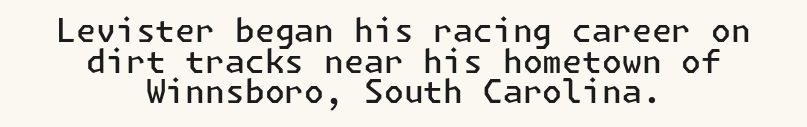
{"serif": "no", "italic": "no", "bold": "semi", "weight": "semibold", "width": "normal", "stroke_contrast": "low", "x_height": "medium", "underline": "no", "align": "center", "line_spacing": "tight", "line_spacing_ratio": 0.96, "letter_spacing": "normal", "letter_spacing_em": 0.0, "glyph_px": 32}
